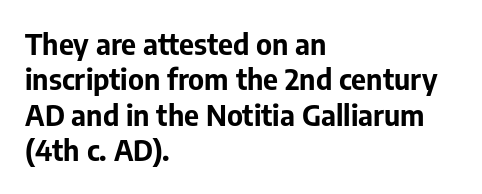
Character widths vary here, with narrow letters taking less room than wide ones. This rendering features lettering with no underline. Short note: letters normally spaced. This sample is left-justified, so line endings fall wherever the words run out.
